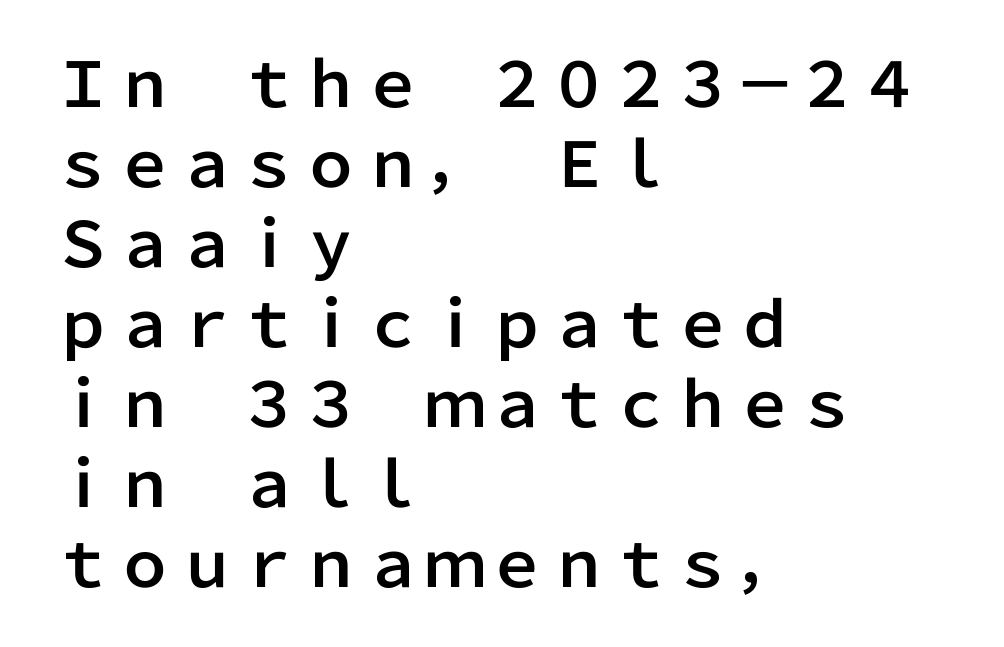
You could not count columns in this text — the font is proportionally spaced. Standard letterfit; no display-style spreading of the glyphs. Just letters on the line, the space beneath them empty. Reading down the block, your eye returns to a fixed left position each line.
